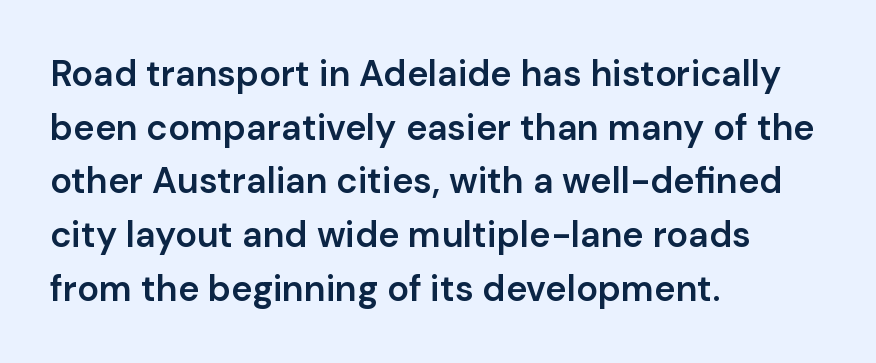
The image shows 36 px semibold sans-serif type, upright; set left-aligned, normal line spacing (1.49x), normal letter spacing, not underlined; low stroke contrast and a medium x-height.
